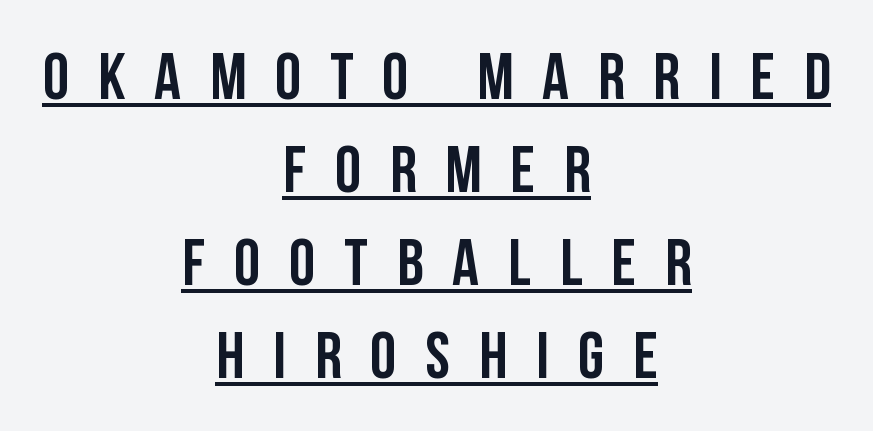
You could not count columns in this text — the font is proportionally spaced. The strokes are fattened all the way to bold. The axis of the letterforms is exactly vertical. The rendering shows plain stroke endings on the letterforms — a sans-serif design. The letterforms stand isolated, each surrounded by extra space.
